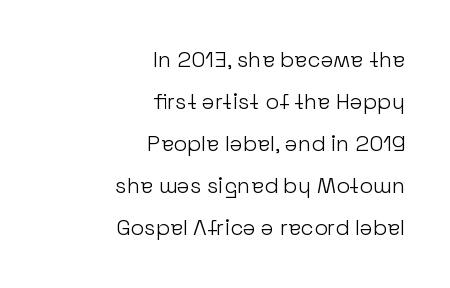
The rag falls on the left side of this text block. The lettering holds an erect, upright posture throughout. Here the glyphs are tracked normally, forming tight word shapes. Is the type heavy? It reads as light-to-regular instead.
